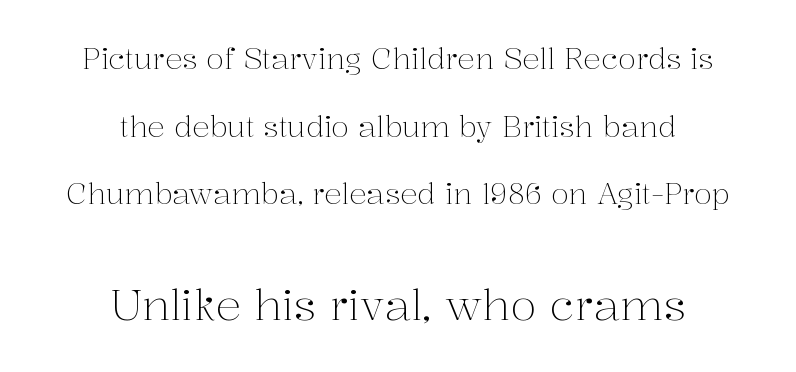
The image shows 43 px light serif type, upright; set centered, loose line spacing (2.33x), normal letter spacing, not underlined; the second (bottom) block is 1.48x larger; medium stroke contrast and a medium x-height.
